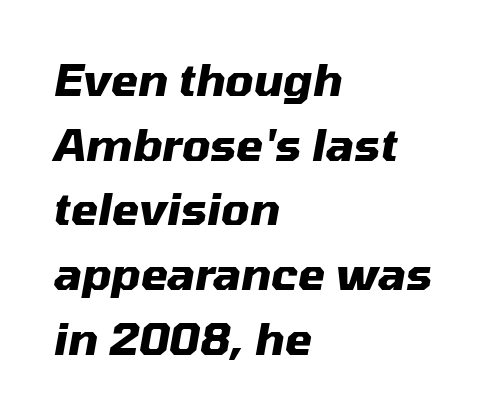
{"italic": "yes", "lean": "right", "slant_degrees": 10, "bold": "yes", "weight": "heavy", "width": "normal", "stroke_contrast": "medium", "x_height": "medium", "monospaced": "no", "underline": "no", "align": "left", "line_spacing": "normal", "line_spacing_ratio": 1.47, "letter_spacing": "normal", "letter_spacing_em": 0.0, "glyph_px": 44}
